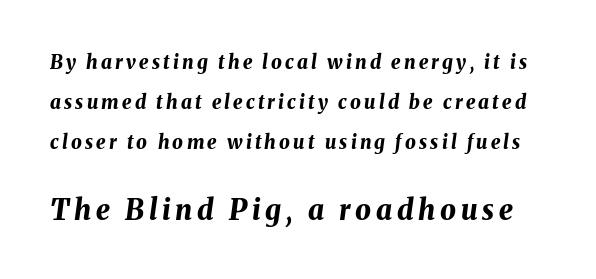
Q: Is the text bold? A: Yes.
Q: Is the text italic (slanted)? A: Yes, it leans right by about 8 degrees.
Q: Is the text underlined? A: No.
Q: Is the spacing between lines tight, normal or loose? A: Loose.
Q: Which block of text is set in a larger size, the first (top) or the second (bottom)? A: The second (bottom) one.
Q: Width (condensed, normal, or wide)? A: Normal.
Q: Stroke contrast? A: Medium.
Q: x-height? A: Medium.
Q: Monospaced? A: No.
